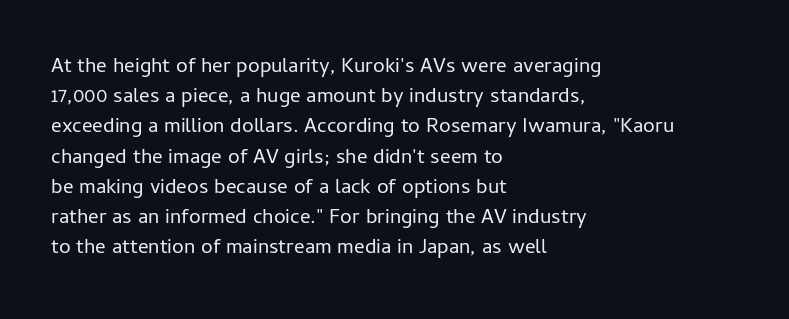
The image shows 21 px text type, upright; set left-aligned, normal line spacing (1.44x), normal letter spacing, not underlined.
